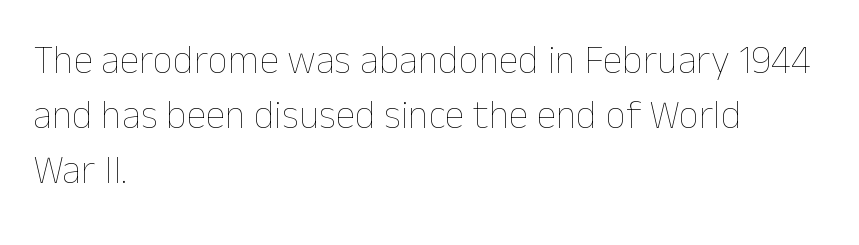
{"italic": "no", "bold": "no", "weight": "thin", "width": "normal", "stroke_contrast": "low", "x_height": "medium", "monospaced": "no", "underline": "no", "align": "left", "line_spacing": "normal", "line_spacing_ratio": 1.38, "letter_spacing": "normal", "letter_spacing_em": 0.0, "glyph_px": 40}
